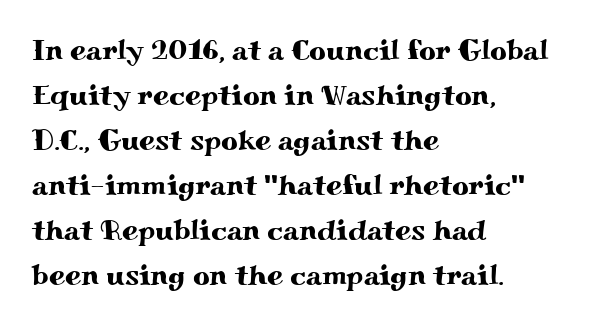
The image shows 29 px wide serif type, upright; set left-aligned, normal line spacing (1.55x), normal letter spacing, not underlined; medium stroke contrast and a small x-height.
